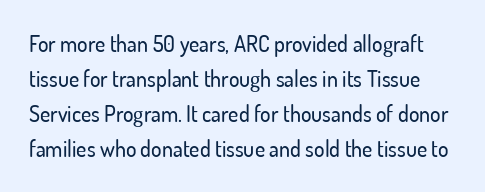
The image shows 22 px text type, upright; set normal line spacing (1.59x), normal letter spacing, not underlined.
